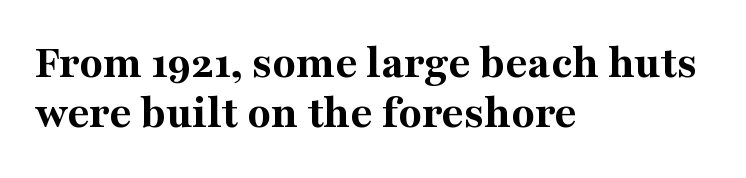
Q: Is the text bold? A: Yes.
Q: Is the text italic (slanted)? A: No, it is upright.
Q: Is the typeface a serif or a sans-serif typeface? A: Serif.
Q: Is the text underlined? A: No.
Q: How is the paragraph aligned? A: Left-aligned.
Q: Is the spacing between letters normal or unusually wide? A: Normal.
Q: Is the spacing between lines tight, normal or loose? A: Tight.
Q: Width (condensed, normal, or wide)? A: Normal.
Q: Stroke contrast? A: Medium.
Q: x-height? A: Medium.
Q: Monospaced? A: No.
